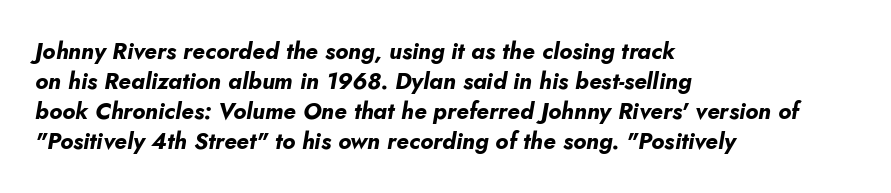
A typesetter would call this leading conventional body-copy spacing. In terms of letterspacing, this is plain default setting. The passage shown is emphatically bold. Descender tails drop into unmarked territory. It's the slanting kind of type. One-word summary of the alignment: left.
